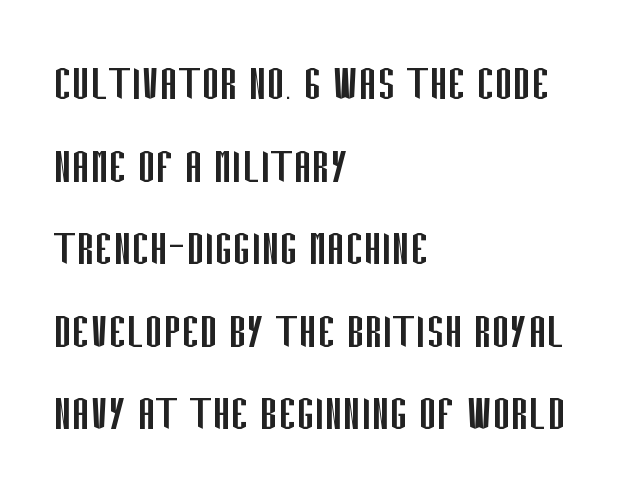
Posture: straight, roman, zero tilt. The passage shown is not bold in any degree. A typesetter would label this face a sans. Looks like regular typesetting: each glyph gets only the width it needs.
